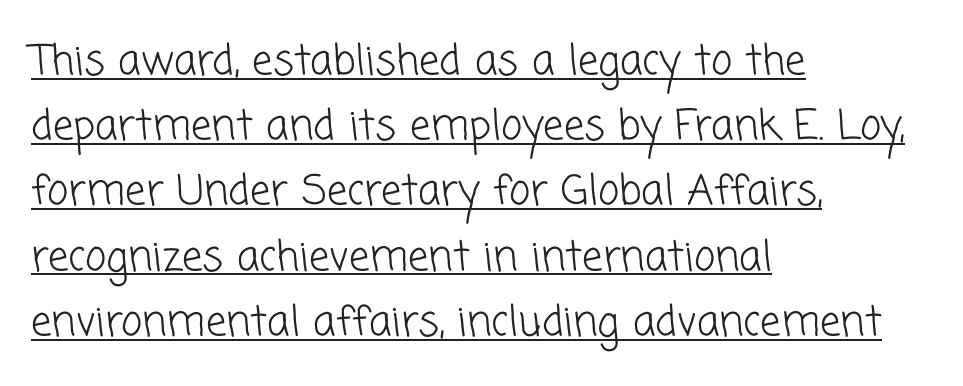
The image shows 41 px light sans-serif type; set left-aligned, normal line spacing (1.59x), normal letter spacing, underlined; low stroke contrast and a medium x-height.
